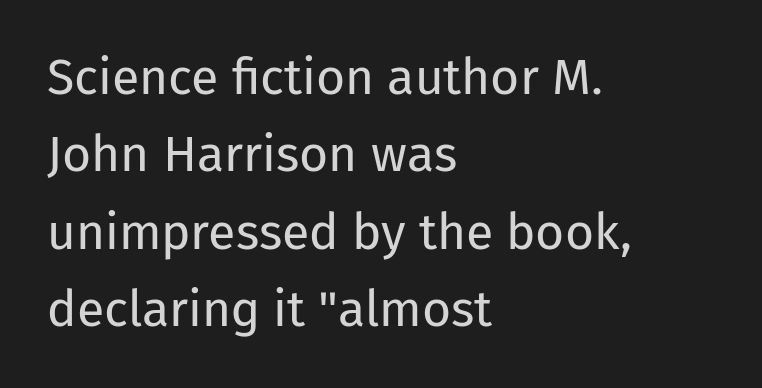
{"serif": "no", "italic": "no", "bold": "no", "weight": "regular", "width": "normal", "stroke_contrast": "low", "x_height": "medium", "monospaced": "no", "underline": "no", "align": "left", "line_spacing": "normal", "line_spacing_ratio": 1.55, "letter_spacing": "normal", "letter_spacing_em": 0.0, "glyph_px": 50}
